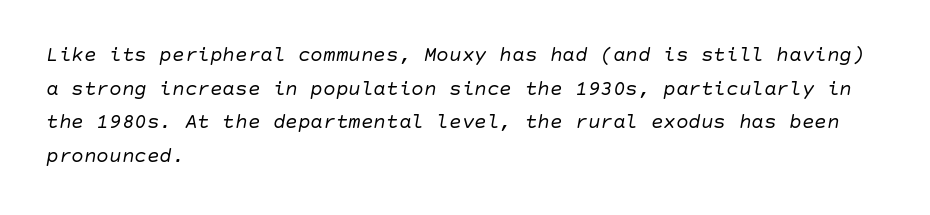
The image shows 21 px text type, italic (leaning right); set left-aligned, normal line spacing (1.6x), normal letter spacing, not underlined.
